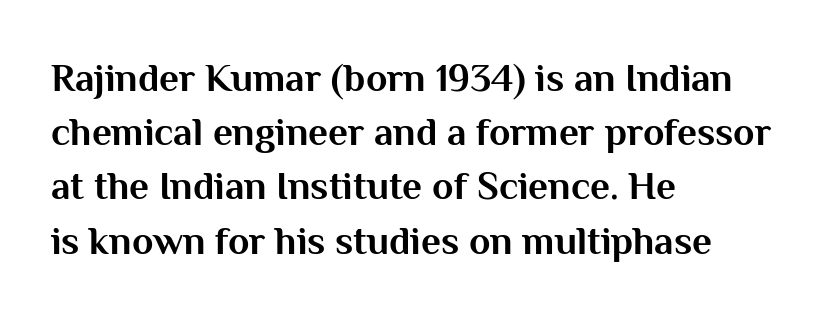
The image shows 39 px bold sans-serif type, upright; set left-aligned, normal line spacing (1.39x), normal letter spacing, not underlined; medium stroke contrast and a medium x-height.
